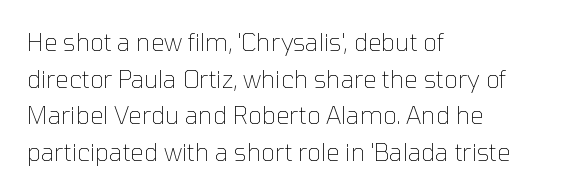
Q: Is the text bold? A: No.
Q: Is the text italic (slanted)? A: No, it is upright.
Q: Is the text underlined? A: No.
Q: How is the paragraph aligned? A: Left-aligned.
Q: Is the spacing between letters normal or unusually wide? A: Normal.
Q: Is the spacing between lines tight, normal or loose? A: Normal.
